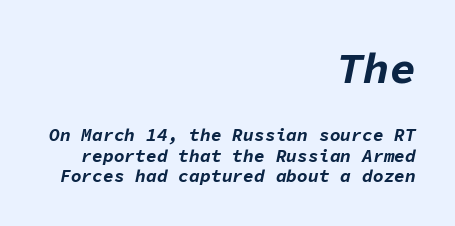
{"italic": "yes", "lean": "right", "slant_degrees": 11, "bold": "yes", "weight": "bold", "width": "normal", "stroke_contrast": "low", "x_height": "medium", "monospaced": "yes", "underline": "no", "align": "right", "line_spacing": "tight", "line_spacing_ratio": 1.12, "letter_spacing": "normal", "letter_spacing_em": 0.0, "larger_block": "first", "size_ratio": 2.44, "glyph_px": 44}
